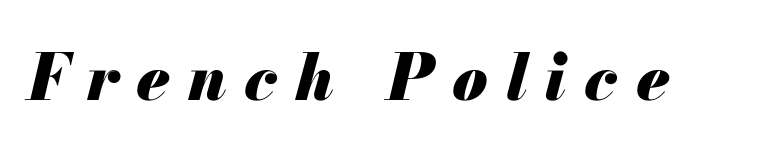
The tracking reads as deliberately expanded to a designer's eye. The rendering uses a bold face; every stroke is thick and dark. Spacing verdict: proportional, widths tailored to each character. These lines were composed using italics. Underline: absent.
